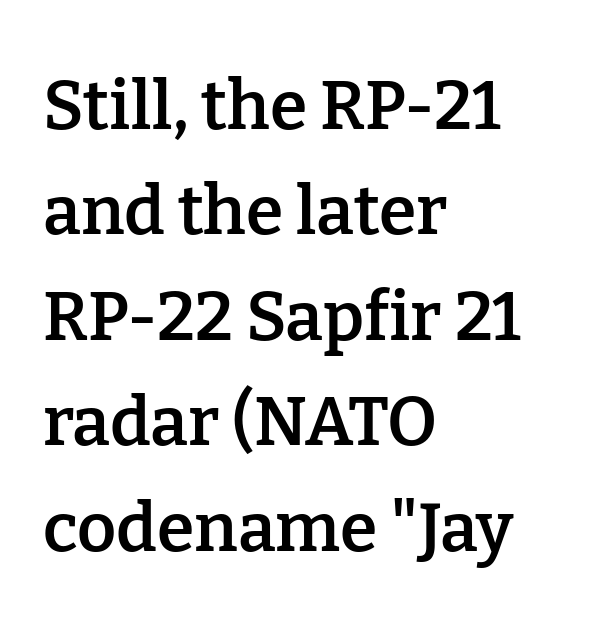
The image shows 68 px semibold serif type, upright; set left-aligned, normal line spacing (1.55x), normal letter spacing, not underlined; low stroke contrast and a medium x-height.
